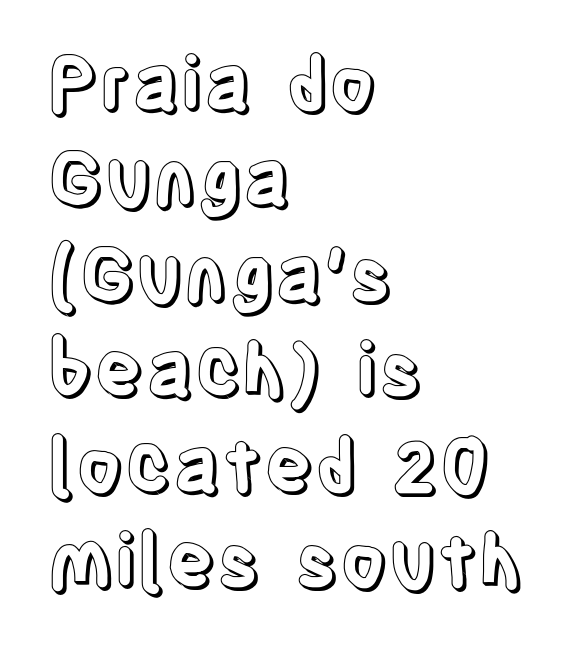
The image shows 74 px condensed type, upright; set left-aligned, normal line spacing (1.29x), normal letter spacing, not underlined; a large x-height.
